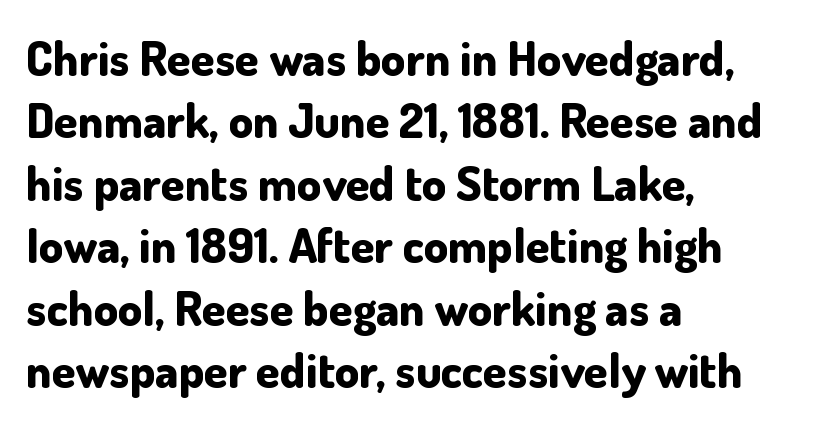
The image shows 48 px bold sans-serif type, upright; set left-aligned, normal line spacing (1.3x), normal letter spacing, not underlined; low stroke contrast and a small x-height.
